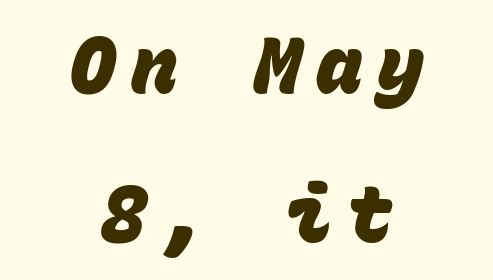
Q: Is the text bold? A: Yes.
Q: Is the typeface a serif or a sans-serif typeface? A: Sans-serif.
Q: Is the text underlined? A: No.
Q: How is the paragraph aligned? A: Centered.
Q: Is the spacing between lines tight, normal or loose? A: Loose.
Q: Width (condensed, normal, or wide)? A: Normal.
Q: Stroke contrast? A: Low.
Q: x-height? A: Large.
Q: Monospaced? A: Yes.
